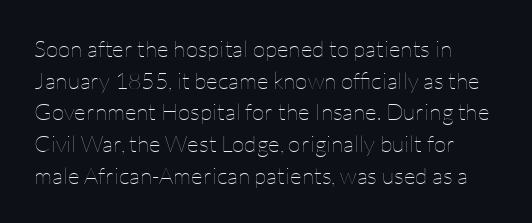
Q: Is the text bold? A: No.
Q: Is the text italic (slanted)? A: No, it is upright.
Q: Is the text underlined? A: No.
Q: Is the spacing between letters normal or unusually wide? A: Normal.
Q: Is the spacing between lines tight, normal or loose? A: Normal.
